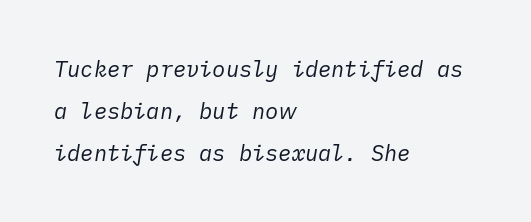
The image shows 22 px text type, italic (leaning right); set left-aligned, loose line spacing (1.9x), normal letter spacing, not underlined.
